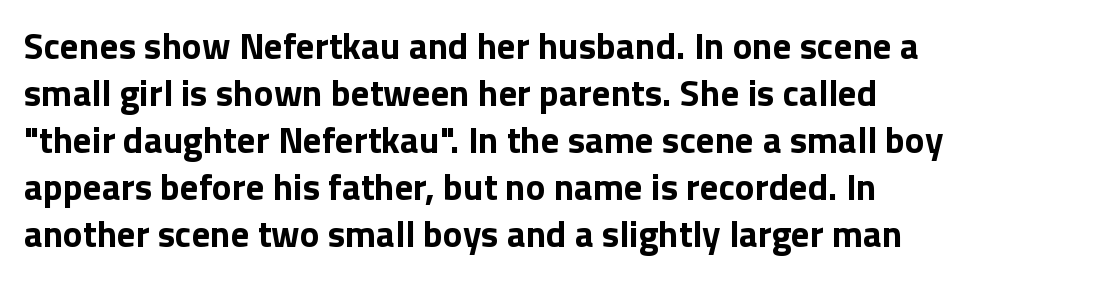
{"serif": "no", "italic": "no", "bold": "yes", "weight": "bold", "width": "normal", "stroke_contrast": "low", "x_height": "medium", "monospaced": "no", "underline": "no", "align": "left", "line_spacing": "normal", "line_spacing_ratio": 1.27, "letter_spacing": "normal", "letter_spacing_em": 0.0, "glyph_px": 37}
